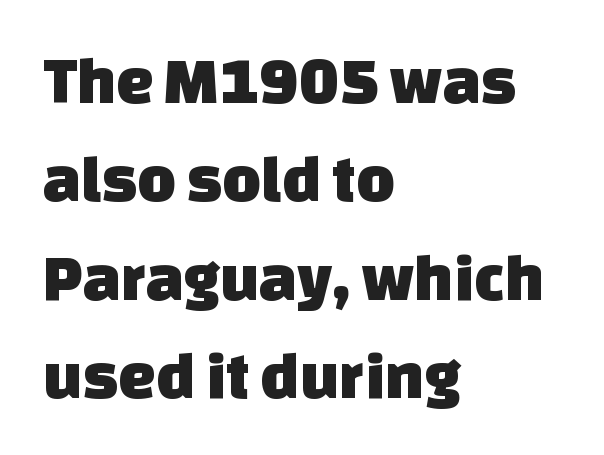
The image shows 67 px sans-serif type; set left-aligned, normal line spacing (1.47x), normal letter spacing, not underlined; low stroke contrast and a large x-height.
